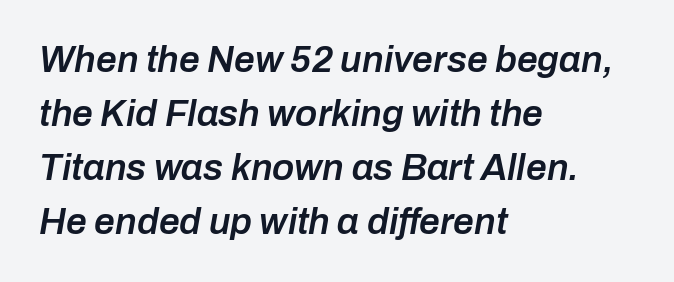
{"italic": "yes", "lean": "right", "slant_degrees": 10, "bold": "semi", "weight": "semibold", "width": "normal", "stroke_contrast": "low", "x_height": "medium", "monospaced": "no", "underline": "no", "align": "left", "line_spacing": "normal", "line_spacing_ratio": 1.46, "letter_spacing": "normal", "letter_spacing_em": 0.0, "glyph_px": 37}
